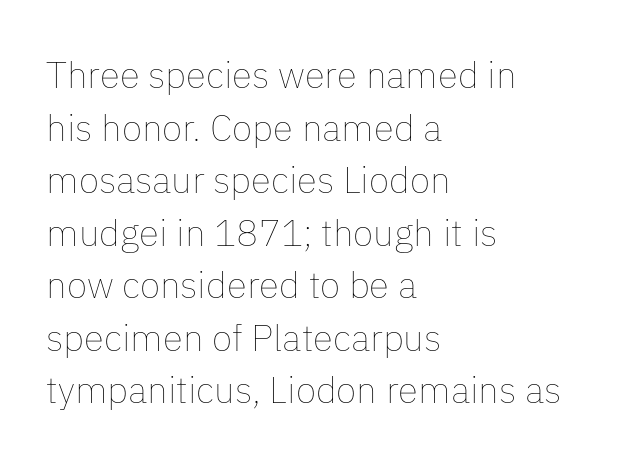
Q: Is the text bold? A: No.
Q: Is the text italic (slanted)? A: No, it is upright.
Q: Is the text underlined? A: No.
Q: How is the paragraph aligned? A: Left-aligned.
Q: Is the spacing between letters normal or unusually wide? A: Normal.
Q: Is the spacing between lines tight, normal or loose? A: Normal.
Q: Width (condensed, normal, or wide)? A: Normal.
Q: Stroke contrast? A: Low.
Q: x-height? A: Medium.
Q: Monospaced? A: No.
